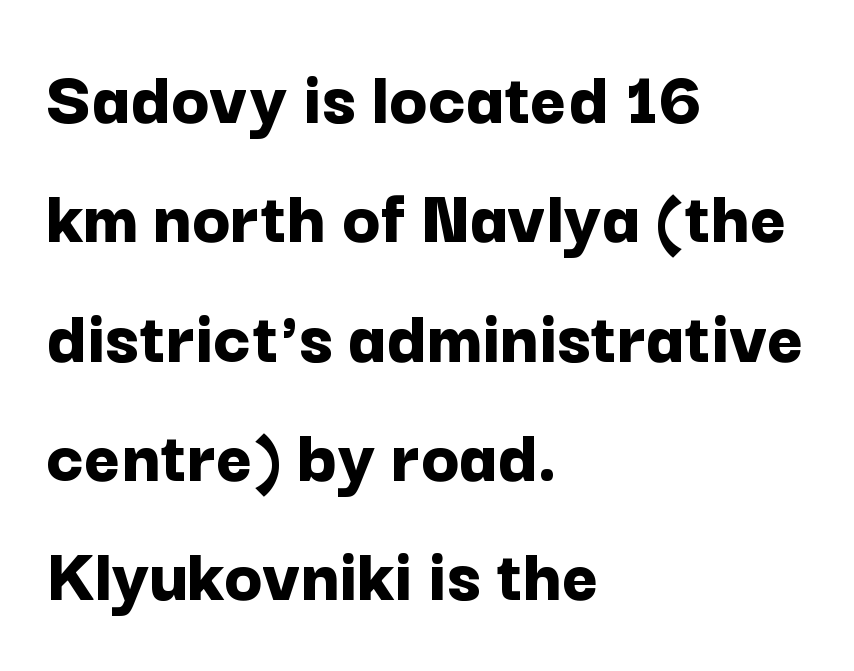
The image shows 79 px bold sans-serif type, upright; set left-aligned, normal line spacing (1.51x), normal letter spacing, not underlined; low stroke contrast and a medium x-height.
